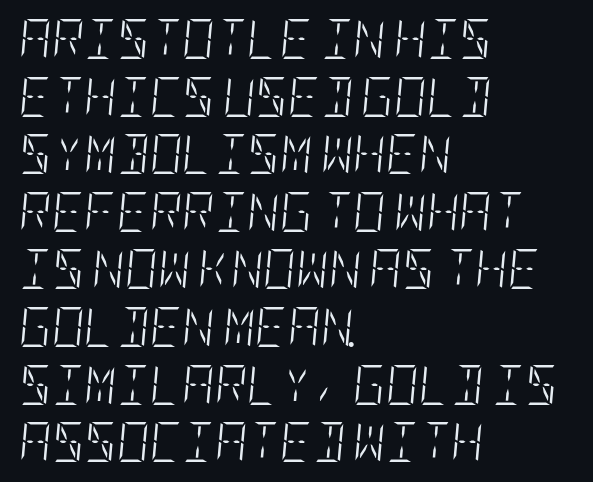
Q: Is the text bold? A: No.
Q: Is the text italic (slanted)? A: Yes, it leans right by about 5 degrees.
Q: Is the text underlined? A: No.
Q: How is the paragraph aligned? A: Left-aligned.
Q: Is the spacing between letters normal or unusually wide? A: Normal.
Q: Is the spacing between lines tight, normal or loose? A: Normal.
Q: Width (condensed, normal, or wide)? A: Condensed.
Q: Stroke contrast? A: Low.
Q: x-height? A: Large.
